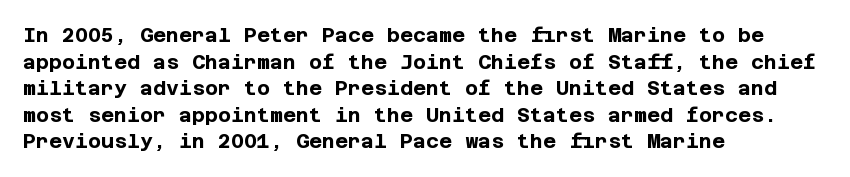
The typography opts for an upright posture over an oblique one. A classic flush-left, rag-right setting is used for this passage. Words appear dense and cohesive because spacing is normal. A full-strength bold gives these letters their thick strokes. Rule under the text: the space is simply empty.
